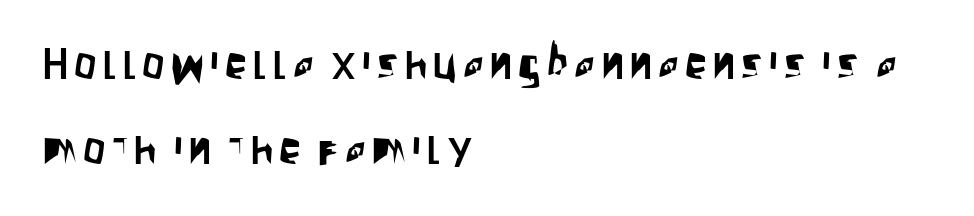
{"serif": "no", "italic": "no", "width": "condensed", "stroke_contrast": "low", "x_height": "large", "monospaced": "no", "underline": "no", "align": "left", "line_spacing": "loose", "line_spacing_ratio": 1.93, "glyph_px": 44}
